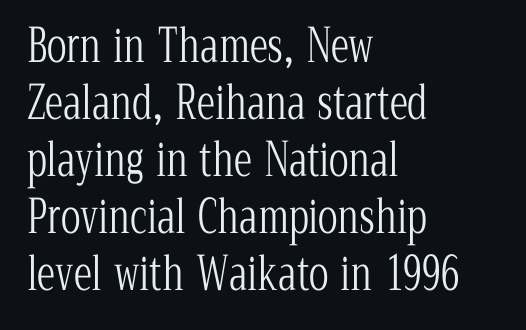
Q: Is the text bold? A: No.
Q: Is the text italic (slanted)? A: No, it is upright.
Q: Is the typeface a serif or a sans-serif typeface? A: Serif.
Q: Is the text underlined? A: No.
Q: How is the paragraph aligned? A: Left-aligned.
Q: Is the spacing between letters normal or unusually wide? A: Normal.
Q: Width (condensed, normal, or wide)? A: Condensed.
Q: Stroke contrast? A: Low.
Q: x-height? A: Medium.
Q: Monospaced? A: No.
